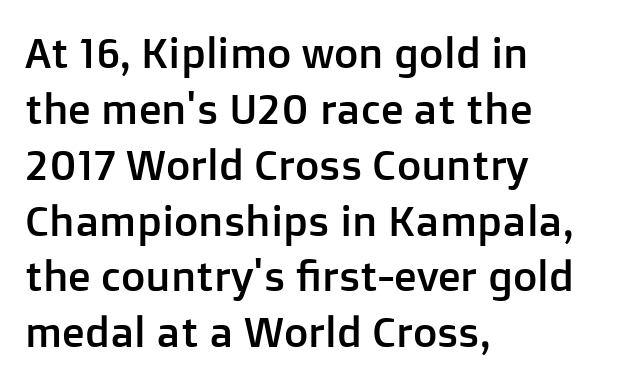
The image shows 42 px sans-serif type, upright; set left-aligned, normal line spacing (1.33x), normal letter spacing, not underlined; low stroke contrast and a medium x-height.
